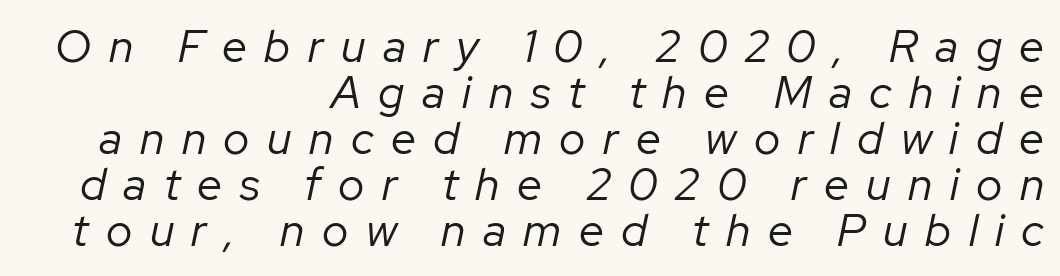
The image shows 45 px regular-weight type, italic (leaning right); set right-aligned, tight line spacing (1.02x), unusually wide letter spacing (+0.39 em), not underlined; low stroke contrast and a medium x-height.
